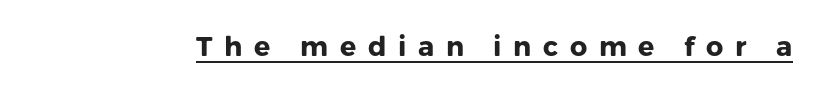
The image shows 27 px bold type, upright; set unusually wide letter spacing (+0.43 em), underlined.
